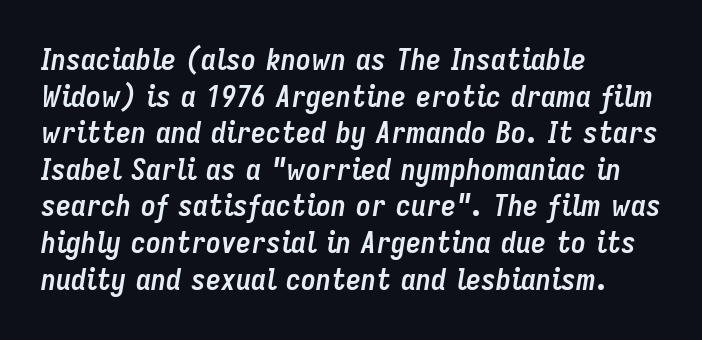
{"italic": "yes", "lean": "right", "slant_degrees": 9, "bold": "yes", "weight": "semibold", "width": "condensed", "stroke_contrast": "low", "x_height": "medium", "monospaced": "no", "underline": "no", "align": "left", "line_spacing_ratio": 1.22, "letter_spacing": "normal", "letter_spacing_em": 0.0, "glyph_px": 30}
